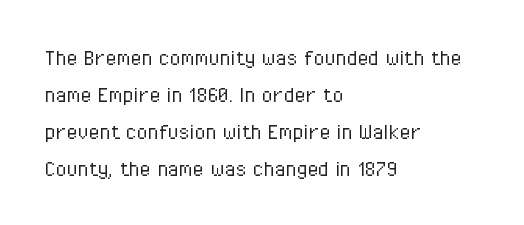
Q: Is the text bold? A: No.
Q: Is the text italic (slanted)? A: No, it is upright.
Q: Is the text underlined? A: No.
Q: How is the paragraph aligned? A: Left-aligned.
Q: Is the spacing between letters normal or unusually wide? A: Normal.
Q: Is the spacing between lines tight, normal or loose? A: Normal.
